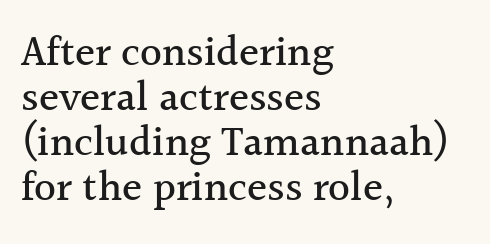
The image shows 42 px serif type, upright; set left-aligned, tight line spacing (1.07x), normal letter spacing, not underlined; a medium x-height.
